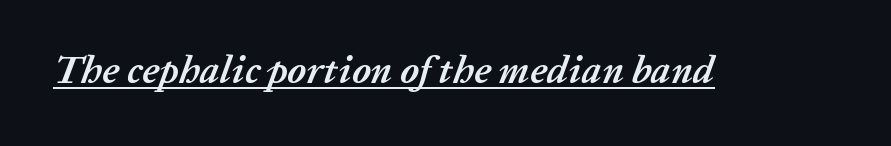
The image shows 39 px semibold type, italic (leaning right); set normal letter spacing, underlined; low stroke contrast and a medium x-height.
